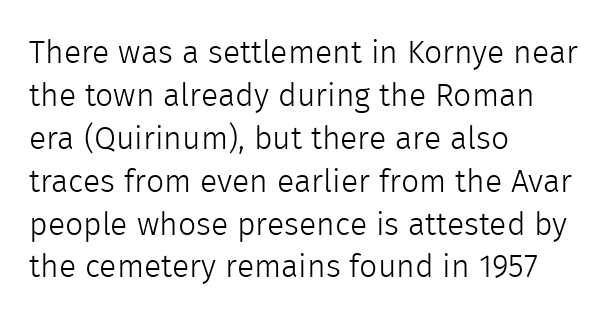
Each letter keeps its own natural width here, so spacing adapts to shape. Spacing between characters is what you'd get straight out of the box. This sample is left-justified, so line endings fall wherever the words run out. Whoever set this chose a conventional vertical rhythm. The typeface has the unassuming heft of standard copy or less. Rendered with straight, roman letterforms.
